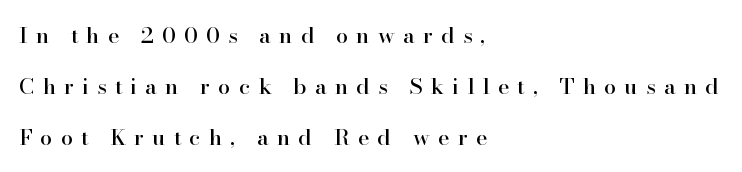
Q: Is the text italic (slanted)? A: No, it is upright.
Q: Is the text underlined? A: No.
Q: How is the paragraph aligned? A: Left-aligned.
Q: Is the spacing between letters normal or unusually wide? A: Unusually wide.
Q: Is the spacing between lines tight, normal or loose? A: Loose.
